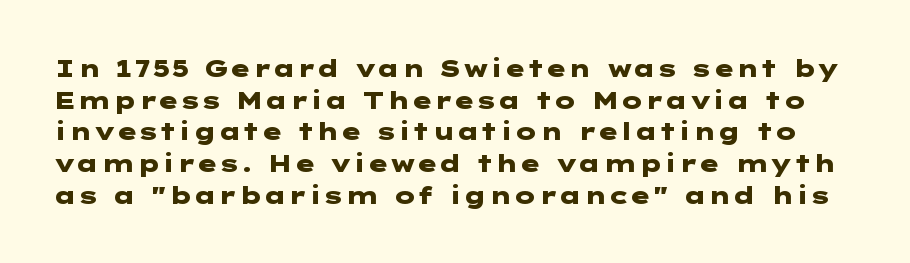
Q: Is the text bold? A: Yes.
Q: Is the text italic (slanted)? A: No, it is upright.
Q: Is the text underlined? A: No.
Q: Is the spacing between letters normal or unusually wide? A: Normal.
Q: Is the spacing between lines tight, normal or loose? A: Normal.
